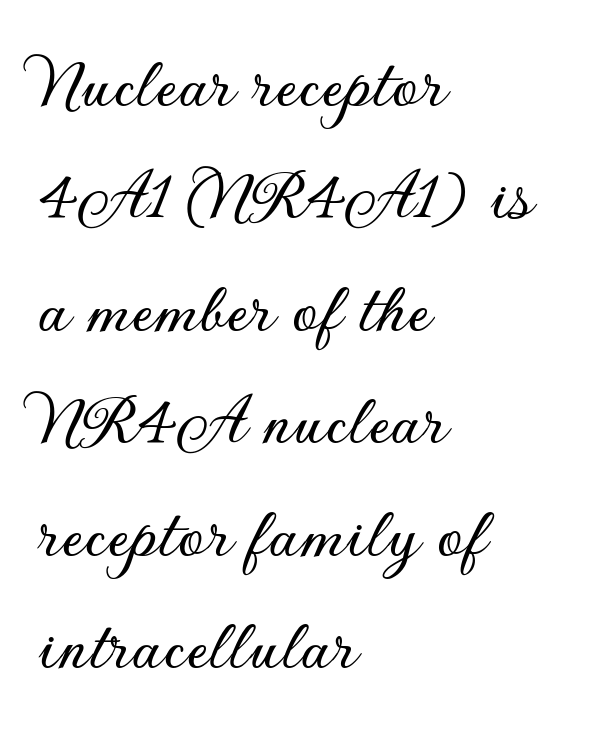
The image shows 76 px sans-serif type; set left-aligned, normal line spacing (1.48x), normal letter spacing, not underlined; low stroke contrast and a small x-height.
